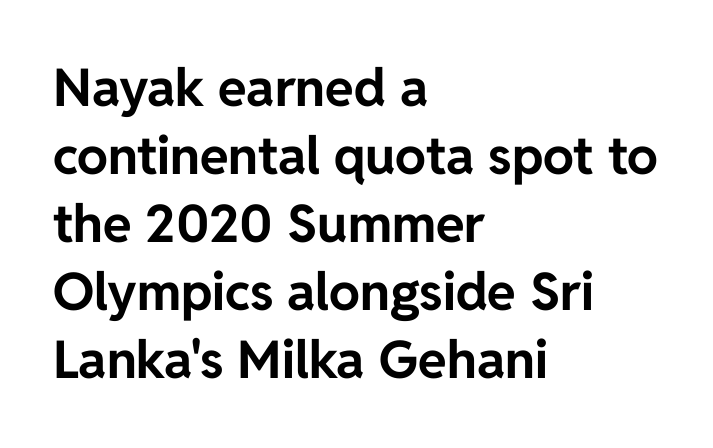
The image shows 52 px bold sans-serif type, upright; set left-aligned, normal line spacing (1.31x), normal letter spacing, not underlined; low stroke contrast and a medium x-height.
